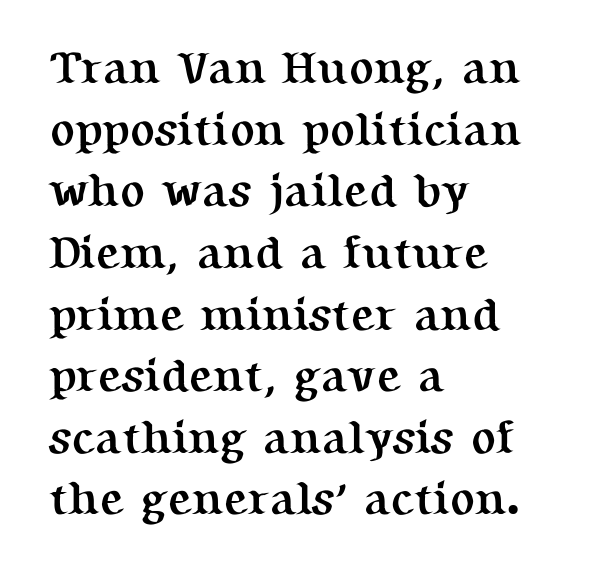
These lines are set flush left with a ragged right edge. Vertical strokes here are truly vertical. Set as a true bold cut, around the 700 mark. Is there much room between lines? A standard amount, neither cramped nor airy. Type without underlining. Spacing verdict: proportional, widths tailored to each character.
